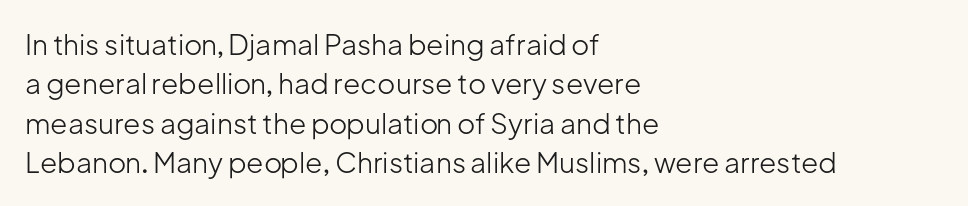
{"serif": "no", "italic": "no", "bold": "no", "weight": "light", "width": "normal", "stroke_contrast": "low", "x_height": "medium", "monospaced": "no", "underline": "no", "align": "left", "line_spacing": "normal", "line_spacing_ratio": 1.41, "letter_spacing": "normal", "letter_spacing_em": 0.0, "glyph_px": 28}
